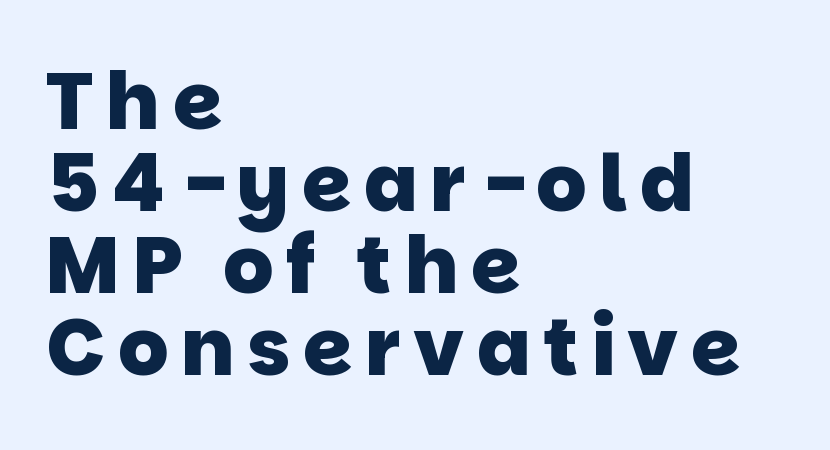
The image shows 79 px heavy sans-serif type; set left-aligned, tight line spacing (1.04x), not underlined; low stroke contrast and a large x-height.
